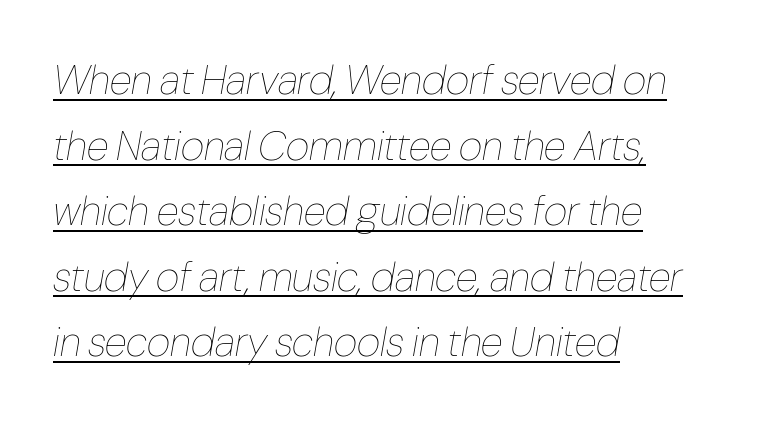
The image shows 41 px thin, condensed type, italic (leaning right); set left-aligned, normal line spacing (1.6x), normal letter spacing, underlined; low stroke contrast and a medium x-height.
